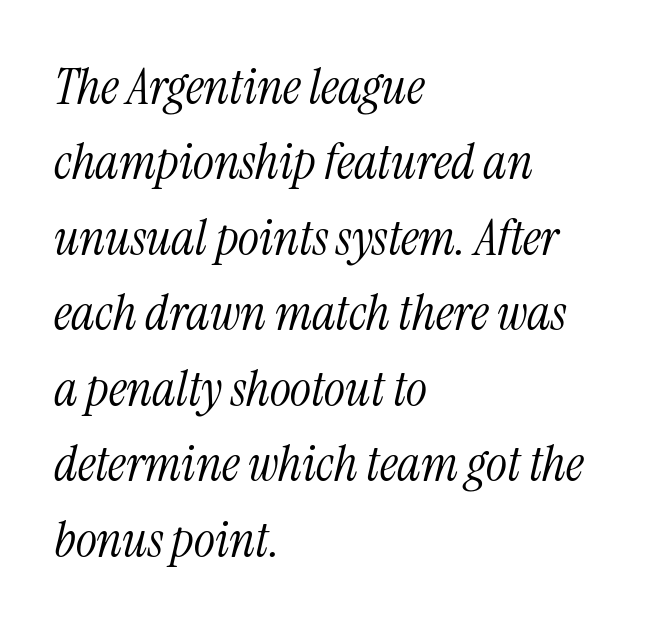
The image shows 50 px light, condensed serif type, italic (leaning right); set left-aligned, normal line spacing (1.51x), normal letter spacing, not underlined; medium stroke contrast and a medium x-height.
